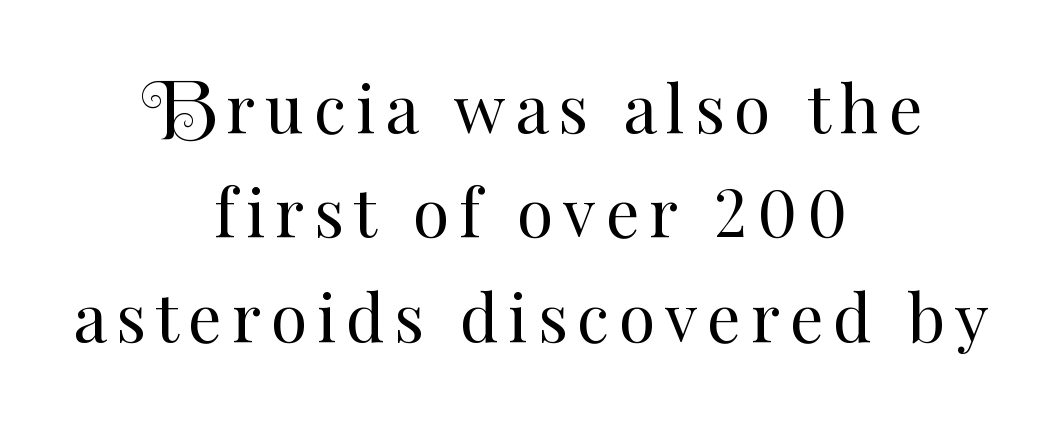
A student would call this center alignment; a typographer would say set centered. Type without underlining. Is there much room between lines? A standard amount, neither cramped nor airy. Is this a fixed-width face? No — the glyphs have proportional, varying widths. Does the lettering tilt? It doesn't — this is upright. Weight class: somewhere from thin through regular.
